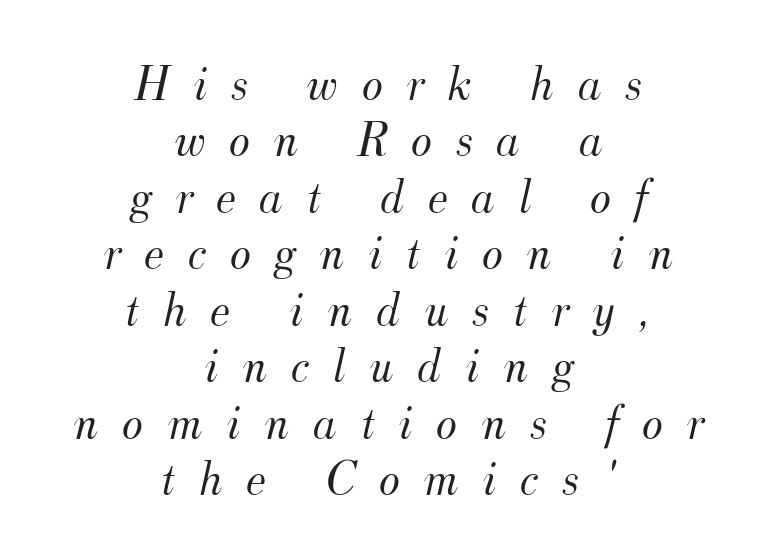
The image shows 50 px light serif type, italic (leaning right); set centered, tight line spacing (1.13x), unusually wide letter spacing (+0.47 em), not underlined; medium stroke contrast and a small x-height.
